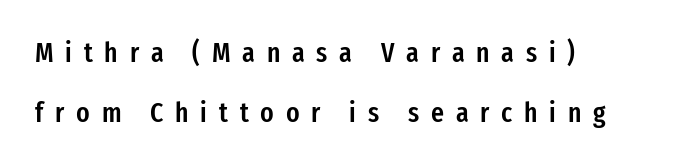
Q: Is the text bold? A: Semi-bold.
Q: Is the text italic (slanted)? A: No, it is upright.
Q: Is the typeface a serif or a sans-serif typeface? A: Sans-serif.
Q: Is the text underlined? A: No.
Q: How is the paragraph aligned? A: Left-aligned.
Q: Is the spacing between letters normal or unusually wide? A: Unusually wide.
Q: Is the spacing between lines tight, normal or loose? A: Loose.
Q: Width (condensed, normal, or wide)? A: Condensed.
Q: Stroke contrast? A: Low.
Q: x-height? A: Medium.
Q: Monospaced? A: No.
